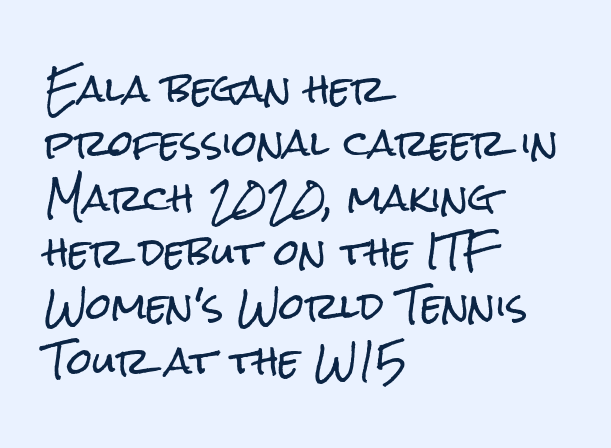
Q: Is the text italic (slanted)? A: No, it is upright.
Q: Is the typeface a serif or a sans-serif typeface? A: Sans-serif.
Q: Is the text underlined? A: No.
Q: How is the paragraph aligned? A: Left-aligned.
Q: Is the spacing between letters normal or unusually wide? A: Normal.
Q: Is the spacing between lines tight, normal or loose? A: Normal.
Q: Width (condensed, normal, or wide)? A: Condensed.
Q: Stroke contrast? A: Low.
Q: x-height? A: Medium.
Q: Monospaced? A: No.
